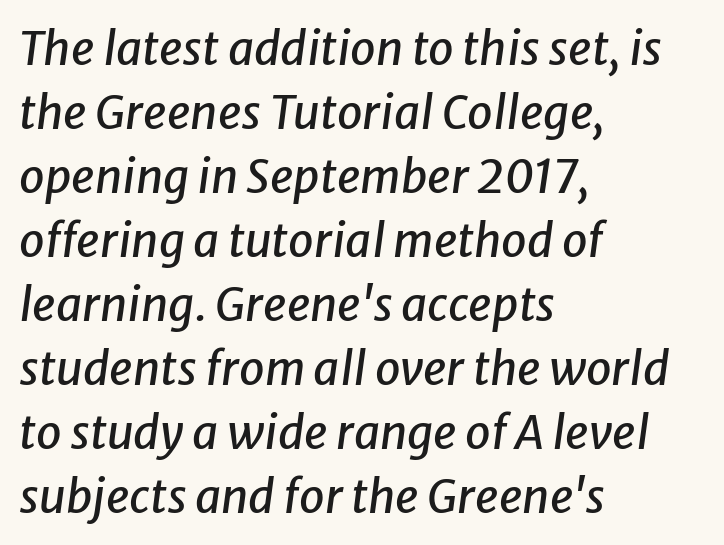
Q: Is the text italic (slanted)? A: Yes, it leans right by about 8 degrees.
Q: Is the text underlined? A: No.
Q: How is the paragraph aligned? A: Left-aligned.
Q: Is the spacing between letters normal or unusually wide? A: Normal.
Q: Is the spacing between lines tight, normal or loose? A: Normal.
Q: Width (condensed, normal, or wide)? A: Normal.
Q: Stroke contrast? A: Low.
Q: x-height? A: Medium.
Q: Monospaced? A: No.
